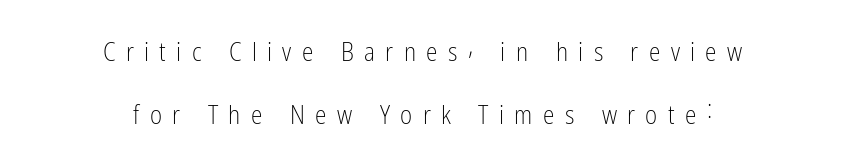
{"italic": "no", "bold": "no", "underline": "no", "align": "center", "line_spacing": "loose", "line_spacing_ratio": 2.42, "letter_spacing": "wide", "letter_spacing_em": 0.4, "glyph_px": 26}
